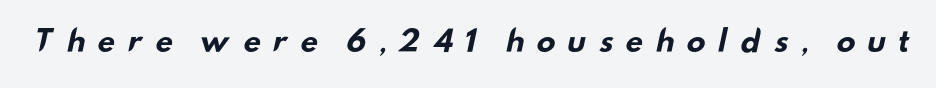
The image shows 29 px bold, wide sans-serif type; set unusually wide letter spacing (+0.37 em), not underlined; low stroke contrast and a small x-height.
